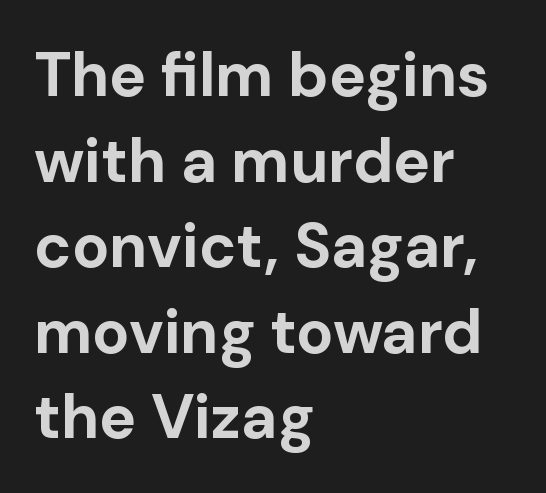
The rendering shows plain stroke endings on the letterforms — a sans-serif design. Emphasis by weight is at full strength: bold. Horizontal alignment here is leftward, the default for most running prose. Unlike italic type, these characters show no tilt at all. The passage shown is typed in a proportional face where columns would drift.
